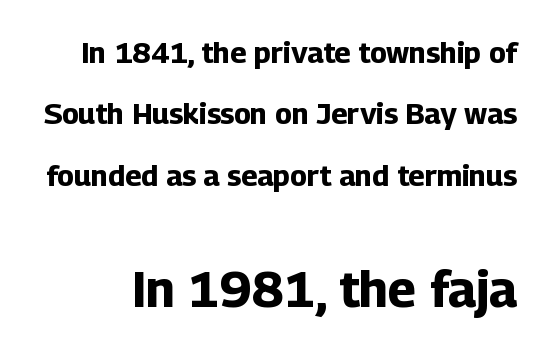
{"serif": "no", "italic": "no", "bold": "yes", "weight": "bold", "width": "normal", "stroke_contrast": "low", "x_height": "medium", "monospaced": "no", "underline": "no", "line_spacing": "loose", "line_spacing_ratio": 2.12, "letter_spacing": "normal", "letter_spacing_em": 0.0, "larger_block": "second", "size_ratio": 1.72, "glyph_px": 50}
